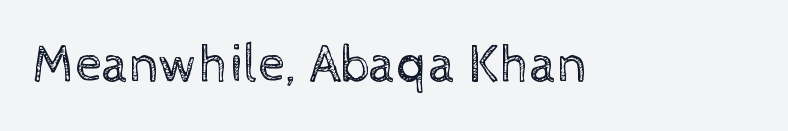
The image shows 54 px regular-weight type, upright; set normal letter spacing, not underlined; a medium x-height.
